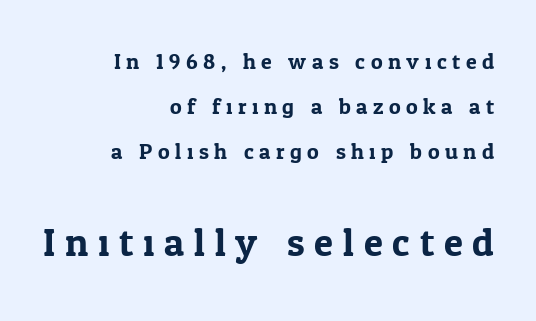
Q: Is the text italic (slanted)? A: No, it is upright.
Q: Is the typeface a serif or a sans-serif typeface? A: Serif.
Q: Is the text underlined? A: No.
Q: How is the paragraph aligned? A: Right-aligned.
Q: Is the spacing between letters normal or unusually wide? A: Unusually wide.
Q: Is the spacing between lines tight, normal or loose? A: Loose.
Q: Which block of text is set in a larger size, the first (top) or the second (bottom)? A: The second (bottom) one.
Q: Width (condensed, normal, or wide)? A: Normal.
Q: Stroke contrast? A: Low.
Q: x-height? A: Medium.
Q: Monospaced? A: No.
